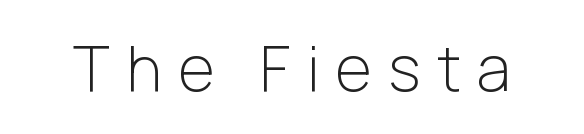
The strokes carry an ordinary text weight at most. The baseline area is clear. Examine the stroke ends and you'll find no serifs. How are the letters spaced? Widely, with obvious added tracking.
